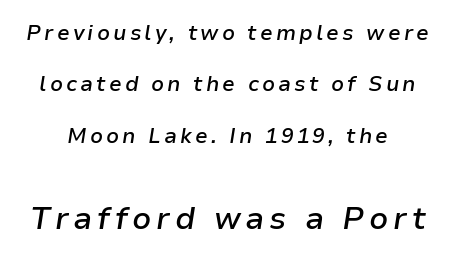
{"italic": "yes", "lean": "right", "slant_degrees": 9, "bold": "semi", "weight": "semibold", "width": "normal", "stroke_contrast": "low", "x_height": "medium", "monospaced": "no", "underline": "no", "line_spacing": "loose", "line_spacing_ratio": 2.45, "larger_block": "second", "size_ratio": 1.48, "glyph_px": 31}
